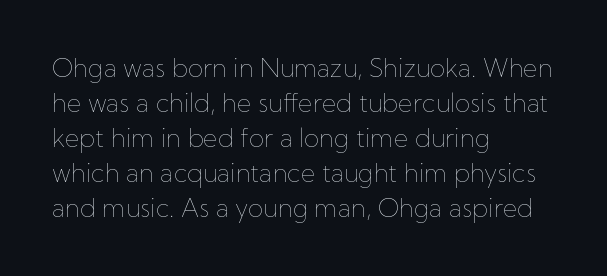
Nobody drew a line under any word here. The passage is arranged the way most books set body copy — flush left. Is the stroke heavy? The answer is a plain regular-or-lighter. Nobody touched the tracking dial on this one. A roman cut, with each character standing at attention. The space between consecutive lines is moderate.
